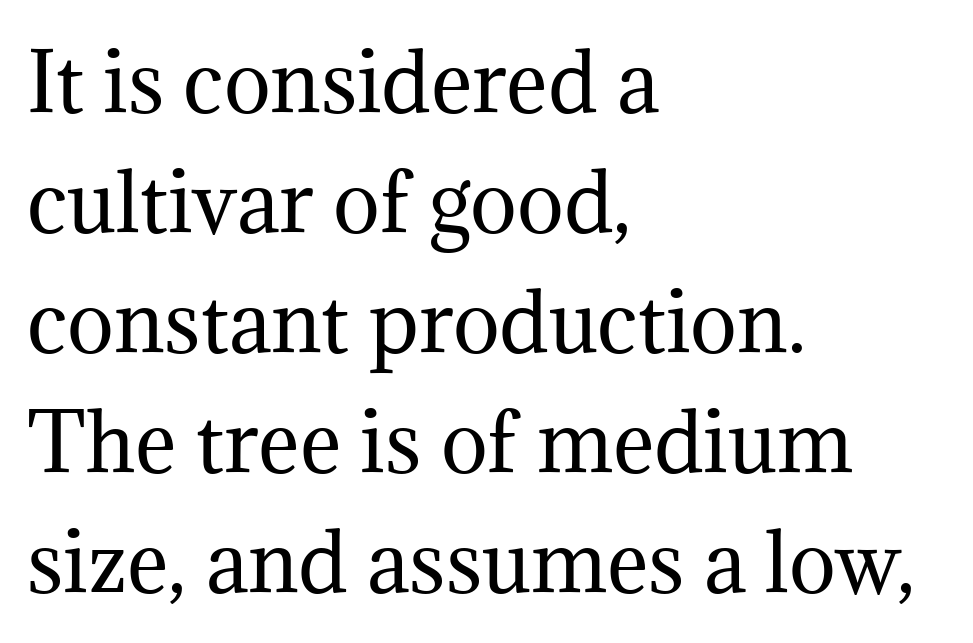
No chunkiness to these letters — they're not bold. Between one letter and the next there's only the usual sliver of space. Vertical spacing — default. The specimen omits any rule beneath the text block's lines. Teacher's note: observe the even left margin — that is flush-left alignment.
